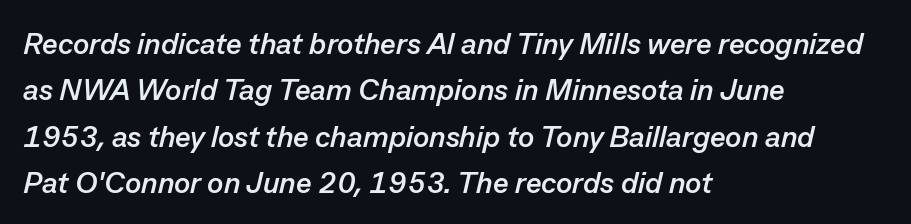
Q: Is the text bold? A: Yes.
Q: Is the text italic (slanted)? A: Yes, it leans right by about 13 degrees.
Q: Is the text underlined? A: No.
Q: How is the paragraph aligned? A: Left-aligned.
Q: Is the spacing between letters normal or unusually wide? A: Normal.
Q: Is the spacing between lines tight, normal or loose? A: Normal.
Q: Width (condensed, normal, or wide)? A: Normal.
Q: Stroke contrast? A: Low.
Q: x-height? A: Medium.
Q: Monospaced? A: No.
